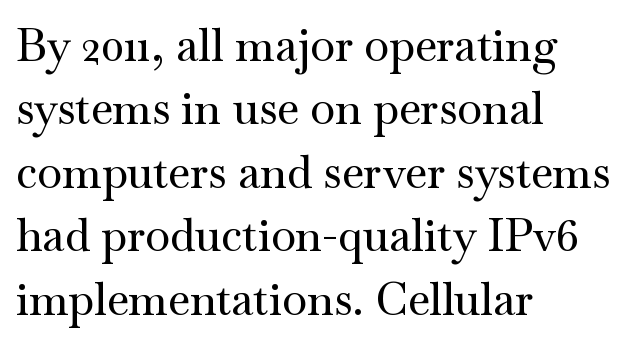
The face used here is rendered with its standard letterfit. The type family on display is of the serif kind. Teacher's note: observe the even left margin — that is flush-left alignment. Italic: no, the glyphs are upright roman. Think of a printed novel: that variable character pitch is what you see here. Each row of text sits above clean, open space.
